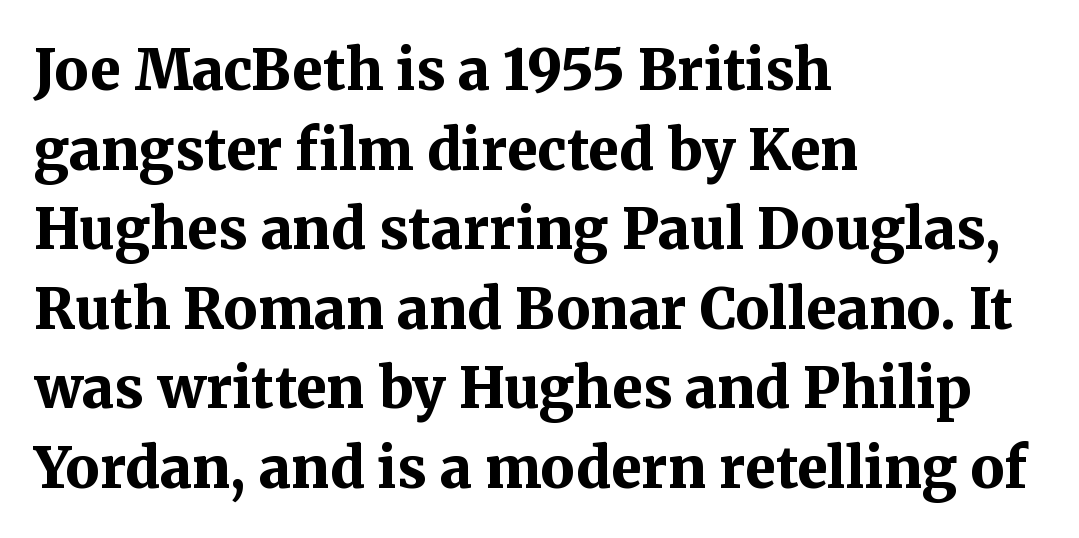
{"serif": "yes", "italic": "no", "bold": "yes", "weight": "bold", "width": "normal", "stroke_contrast": "medium", "x_height": "medium", "monospaced": "no", "underline": "no", "align": "left", "line_spacing": "normal", "line_spacing_ratio": 1.42, "letter_spacing": "normal", "letter_spacing_em": 0.0, "glyph_px": 56}
